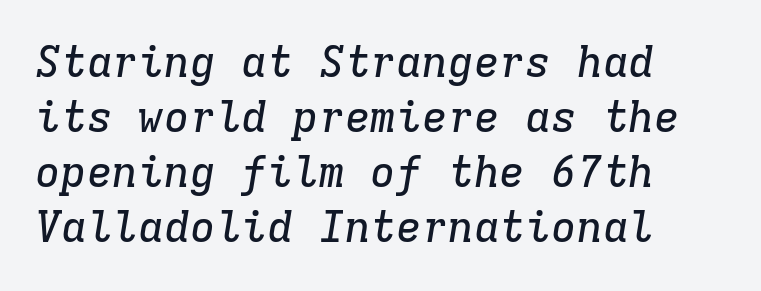
{"serif": "yes", "italic": "yes", "lean": "right", "slant_degrees": 9, "width": "normal", "stroke_contrast": "low", "x_height": "medium", "monospaced": "yes", "underline": "no", "align": "left", "line_spacing": "normal", "line_spacing_ratio": 1.28, "letter_spacing": "normal", "letter_spacing_em": 0.0, "glyph_px": 43}
